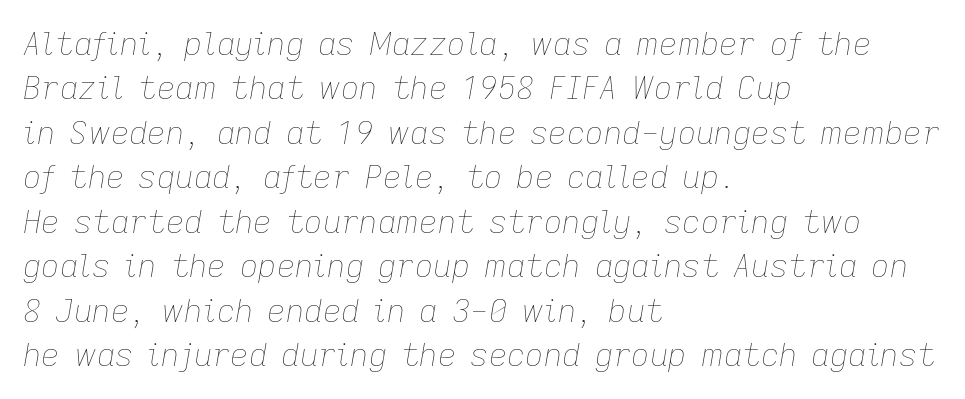
Q: Is the text bold? A: No.
Q: Is the text italic (slanted)? A: Yes, it leans right by about 9 degrees.
Q: Is the text underlined? A: No.
Q: How is the paragraph aligned? A: Left-aligned.
Q: Is the spacing between letters normal or unusually wide? A: Normal.
Q: Is the spacing between lines tight, normal or loose? A: Normal.
Q: Width (condensed, normal, or wide)? A: Normal.
Q: Stroke contrast? A: Low.
Q: x-height? A: Medium.
Q: Monospaced? A: No.
